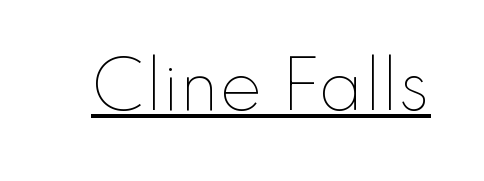
{"italic": "no", "bold": "no", "weight": "thin", "width": "normal", "stroke_contrast": "low", "x_height": "small", "monospaced": "no", "underline": "yes", "letter_spacing": "normal", "letter_spacing_em": 0.0, "glyph_px": 65}
